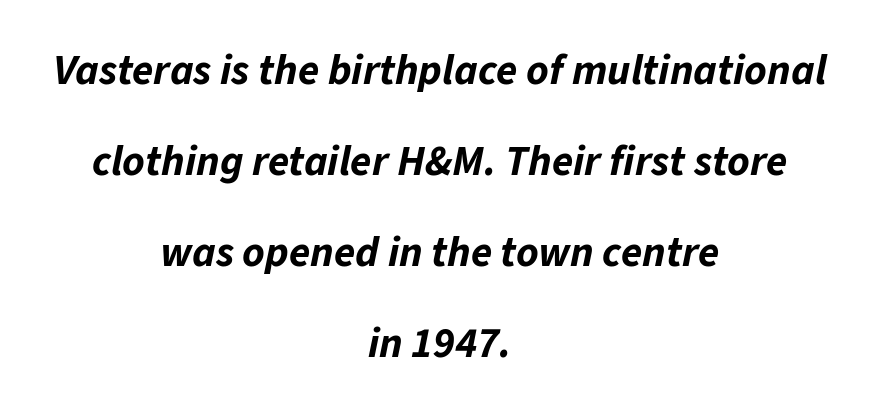
{"italic": "yes", "lean": "right", "slant_degrees": 11, "bold": "yes", "weight": "bold", "width": "normal", "stroke_contrast": "low", "x_height": "medium", "monospaced": "no", "underline": "no", "align": "center", "line_spacing": "loose", "line_spacing_ratio": 2.12, "letter_spacing": "normal", "letter_spacing_em": 0.0, "glyph_px": 43}
